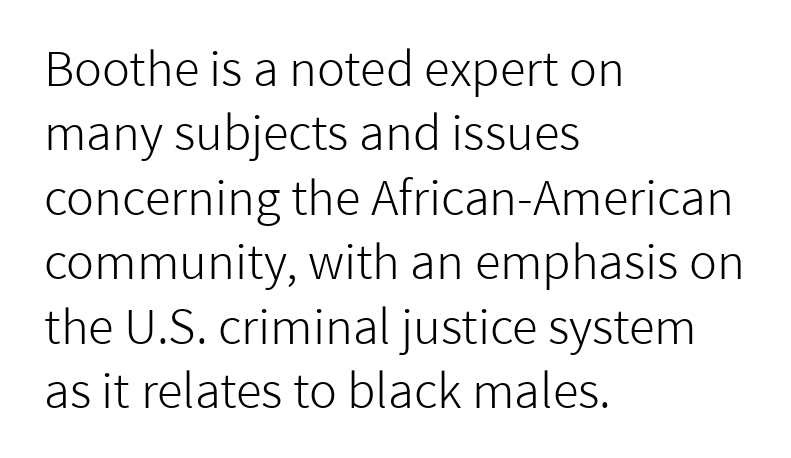
{"serif": "no", "italic": "no", "bold": "no", "weight": "light", "width": "normal", "stroke_contrast": "low", "x_height": "medium", "monospaced": "no", "underline": "no", "align": "left", "line_spacing": "normal", "line_spacing_ratio": 1.37, "letter_spacing": "normal", "letter_spacing_em": 0.0, "glyph_px": 47}
